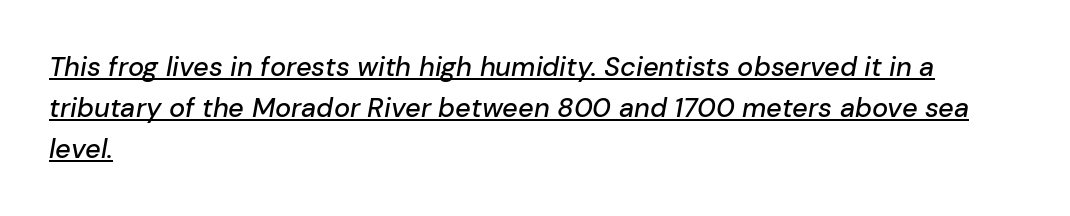
How would I describe the line gaps? Plain and ordinary. This sample uses plain, unmodified letter spacing. A rule runs beneath these lines of type. Would a proofreader flag this as italicized? Yes.
